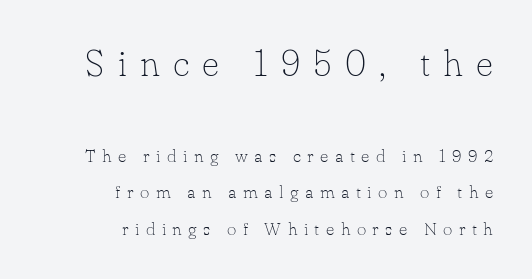
Every character sits straight up, as roman type does. What kind of face is this? One with serifs. Tracking here is generous; glyphs stand well apart from one another. You could not count columns in this text — the font is proportionally spaced. The face looks like a standard text weight, possibly lighter.
